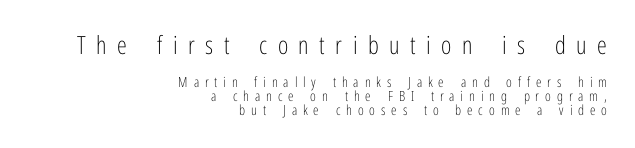
The image shows 25 px text type, upright; set right-aligned, tight line spacing (0.98x), unusually wide letter spacing (+0.42 em), not underlined; the first (top) block is 1.79x larger.
